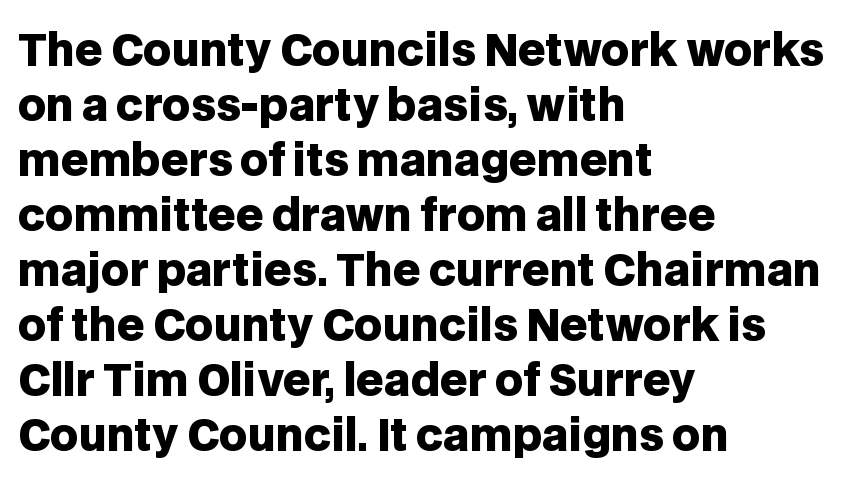
{"serif": "no", "italic": "no", "bold": "yes", "weight": "heavy", "width": "normal", "stroke_contrast": "low", "x_height": "large", "monospaced": "no", "underline": "no", "align": "left", "line_spacing": "normal", "line_spacing_ratio": 1.28, "letter_spacing": "normal", "letter_spacing_em": 0.0, "glyph_px": 43}
